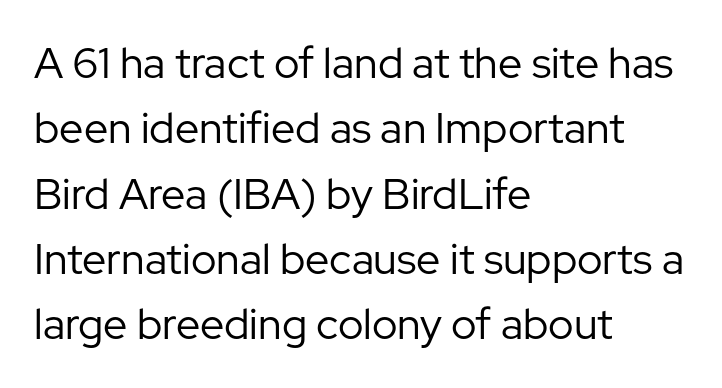
{"serif": "no", "italic": "no", "bold": "no", "weight": "regular", "width": "normal", "stroke_contrast": "low", "x_height": "medium", "monospaced": "no", "underline": "no", "align": "left", "line_spacing": "normal", "line_spacing_ratio": 1.52, "letter_spacing": "normal", "letter_spacing_em": 0.0, "glyph_px": 43}
